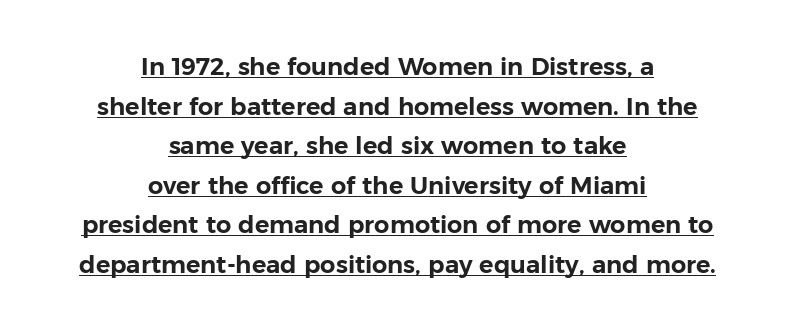
Q: Is the text italic (slanted)? A: No, it is upright.
Q: Is the text underlined? A: Yes.
Q: How is the paragraph aligned? A: Centered.
Q: Is the spacing between letters normal or unusually wide? A: Normal.
Q: Is the spacing between lines tight, normal or loose? A: Normal.
